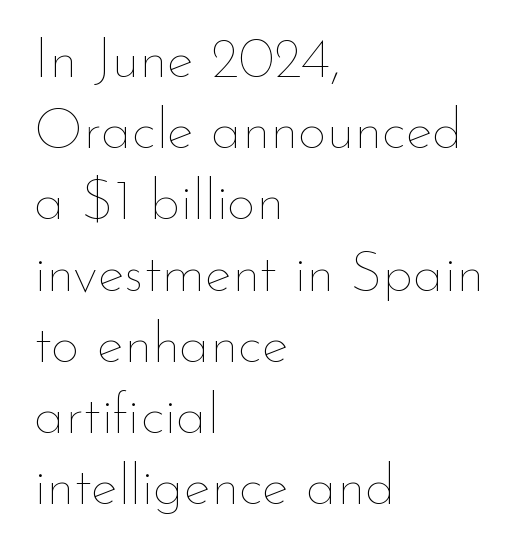
Q: Is the text bold? A: No.
Q: Is the text italic (slanted)? A: No, it is upright.
Q: Is the text underlined? A: No.
Q: How is the paragraph aligned? A: Left-aligned.
Q: Is the spacing between letters normal or unusually wide? A: Normal.
Q: Is the spacing between lines tight, normal or loose? A: Normal.
Q: Width (condensed, normal, or wide)? A: Normal.
Q: Stroke contrast? A: Low.
Q: x-height? A: Small.
Q: Monospaced? A: No.
